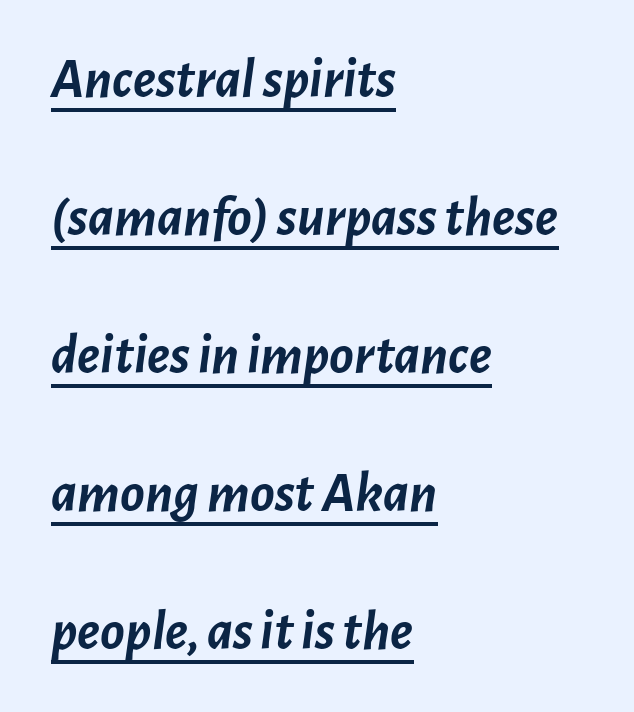
Q: Is the text bold? A: Yes.
Q: Is the text italic (slanted)? A: Yes, it leans right by about 7 degrees.
Q: Is the text underlined? A: Yes.
Q: How is the paragraph aligned? A: Left-aligned.
Q: Is the spacing between letters normal or unusually wide? A: Normal.
Q: Is the spacing between lines tight, normal or loose? A: Loose.
Q: Width (condensed, normal, or wide)? A: Normal.
Q: Stroke contrast? A: Low.
Q: x-height? A: Medium.
Q: Monospaced? A: No.
